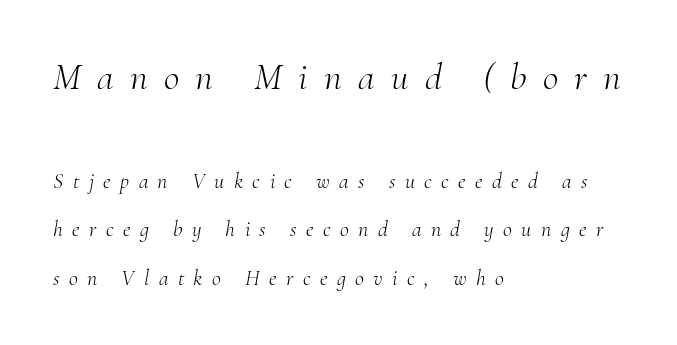
The image shows 38 px light serif type, italic (leaning right); set left-aligned, loose line spacing (2.2x), unusually wide letter spacing (+0.43 em), not underlined; the first (top) block is 1.73x larger; medium stroke contrast and a small x-height.
